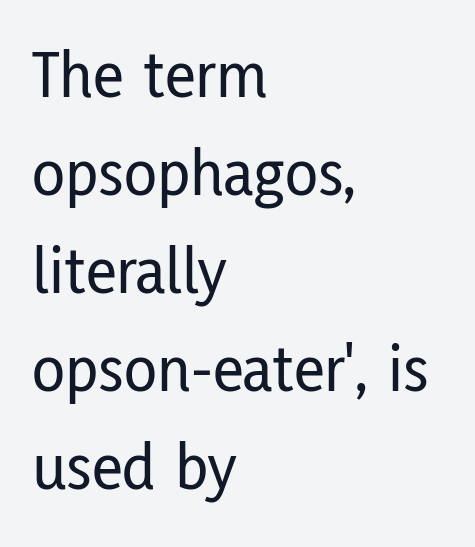
{"serif": "no", "italic": "no", "width": "condensed", "stroke_contrast": "low", "x_height": "medium", "monospaced": "no", "underline": "no", "align": "left", "line_spacing": "normal", "line_spacing_ratio": 1.44, "letter_spacing": "normal", "letter_spacing_em": 0.0, "glyph_px": 68}
